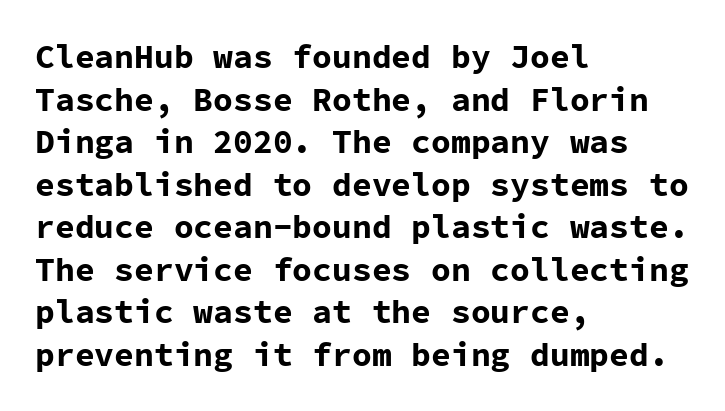
The image shows 33 px bold sans-serif type, upright, monospaced; set left-aligned, normal line spacing (1.29x), normal letter spacing, not underlined; low stroke contrast and a medium x-height.
